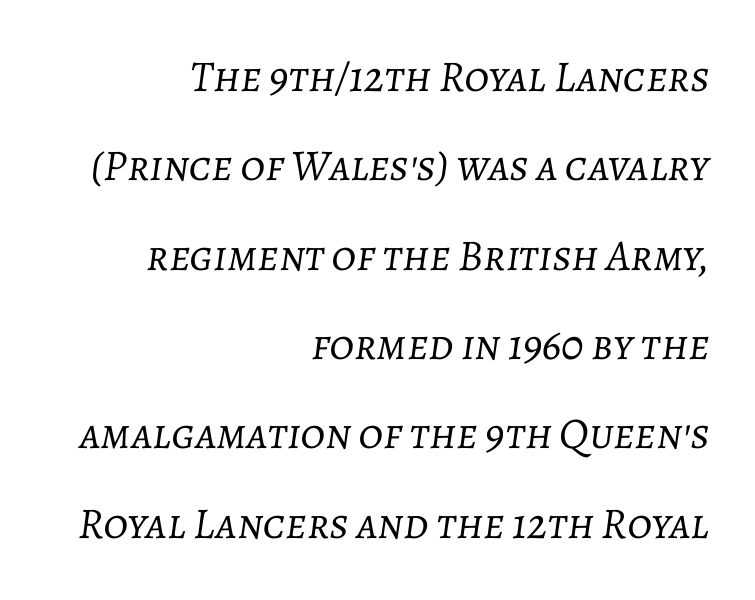
The image shows 44 px light type, italic (leaning right); set right-aligned, loose line spacing (2.03x), normal letter spacing, not underlined; low stroke contrast and a medium x-height.
